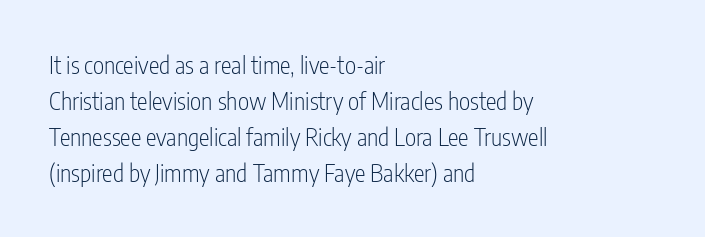
There is no visible air inserted between adjacent glyphs. The rendering anchors every line to the left-hand side. Counters stay open thanks to moderate or lighter strokes. Is there much room between lines? A standard amount, neither cramped nor airy. Type without underlining.
